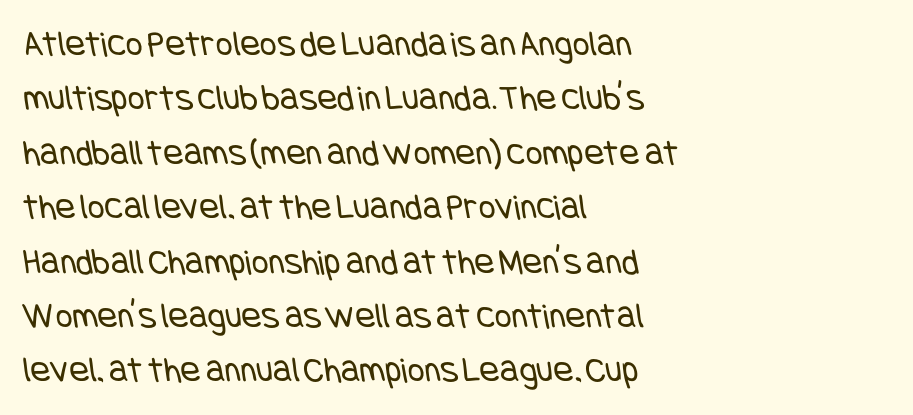
Q: Is the text bold? A: No.
Q: Is the typeface a serif or a sans-serif typeface? A: Sans-serif.
Q: Is the text underlined? A: No.
Q: How is the paragraph aligned? A: Left-aligned.
Q: Is the spacing between letters normal or unusually wide? A: Normal.
Q: Is the spacing between lines tight, normal or loose? A: Normal.
Q: Width (condensed, normal, or wide)? A: Condensed.
Q: Stroke contrast? A: Low.
Q: x-height? A: Large.
